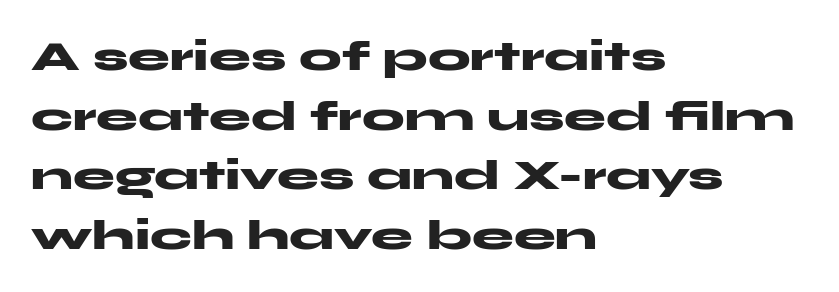
Inter-character spacing is left at the font's built-in metrics. Quick note: interline space is typical. In terms of weight, the rendering is a true, heavy bold. The type family on display is of the sans-serif kind.
